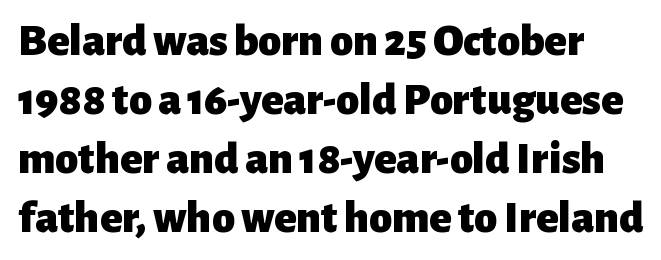
Note the varied advance widths — an 'i' is clearly narrower than an 'm'. How would I describe the line gaps? Plain and ordinary. Type without underlining. It's the straight-up-and-down kind of type. The type family on display is of the sans-serif kind. These words are printed bold, with thick strokes throughout.
